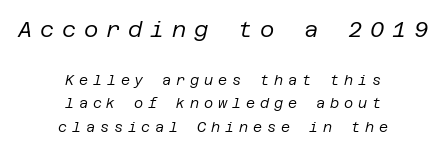
The image shows 22 px text type, italic (leaning right); set centered, normal line spacing (1.69x), unusually wide letter spacing (+0.35 em), not underlined; the first (top) block is 1.57x larger.
